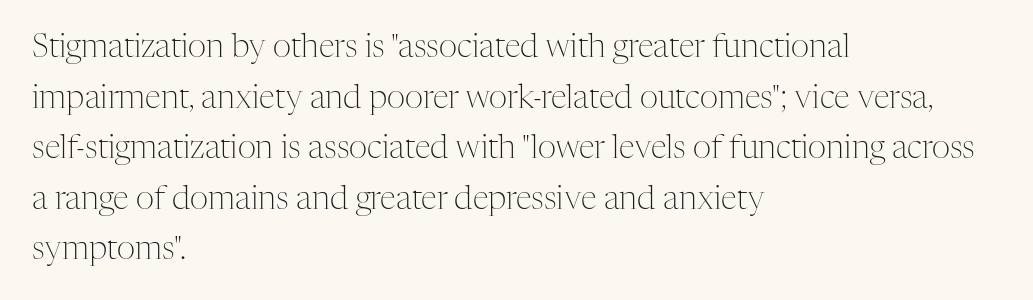
Q: Is the text bold? A: No.
Q: Is the text italic (slanted)? A: No, it is upright.
Q: Is the typeface a serif or a sans-serif typeface? A: Serif.
Q: Is the text underlined? A: No.
Q: How is the paragraph aligned? A: Left-aligned.
Q: Is the spacing between letters normal or unusually wide? A: Normal.
Q: Is the spacing between lines tight, normal or loose? A: Normal.
Q: Width (condensed, normal, or wide)? A: Normal.
Q: Stroke contrast? A: Medium.
Q: x-height? A: Medium.
Q: Monospaced? A: No.
